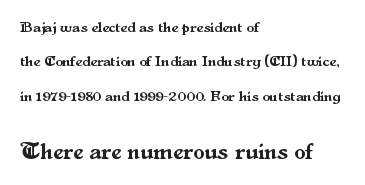
Q: Is the text italic (slanted)? A: No, it is upright.
Q: Is the text underlined? A: No.
Q: How is the paragraph aligned? A: Left-aligned.
Q: Is the spacing between letters normal or unusually wide? A: Normal.
Q: Is the spacing between lines tight, normal or loose? A: Loose.
Q: Which block of text is set in a larger size, the first (top) or the second (bottom)? A: The second (bottom) one.
